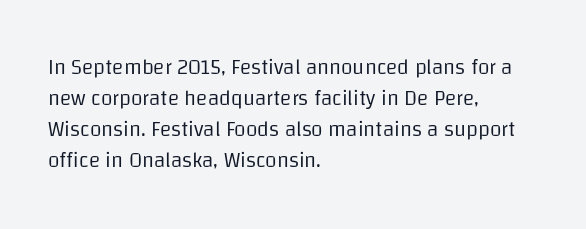
{"italic": "no", "bold": "no", "underline": "no", "align": "left", "line_spacing": "normal", "line_spacing_ratio": 1.48, "letter_spacing": "normal", "letter_spacing_em": 0.0, "glyph_px": 21}
